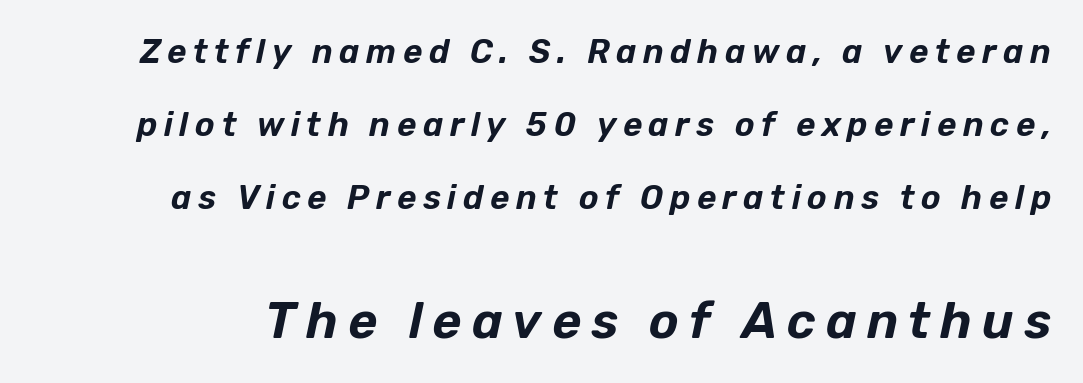
{"italic": "yes", "lean": "right", "slant_degrees": 12, "width": "normal", "stroke_contrast": "low", "x_height": "medium", "monospaced": "no", "underline": "no", "line_spacing": "loose", "line_spacing_ratio": 2.21, "letter_spacing": "wide", "letter_spacing_em": 0.2, "larger_block": "second", "size_ratio": 1.52, "glyph_px": 50}
